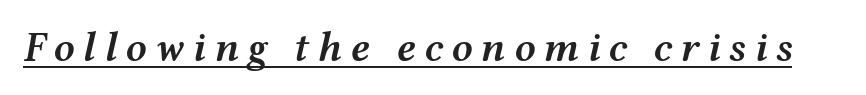
Posture: slanted. A typographer would call this underscored text. Do the characters align in a grid? No, the font is proportional. Weight check: semibold — heavier than regular, not quite bold.
